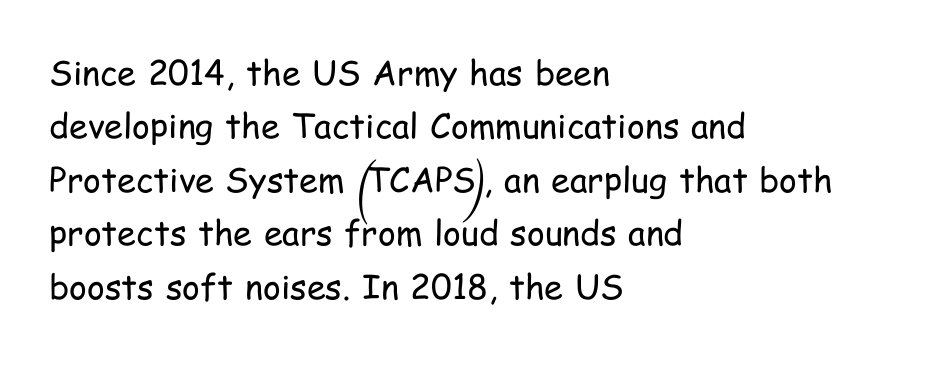
The image shows 34 px regular-weight, condensed sans-serif type, upright; set left-aligned, normal line spacing (1.57x), normal letter spacing, not underlined; low stroke contrast and a medium x-height.
